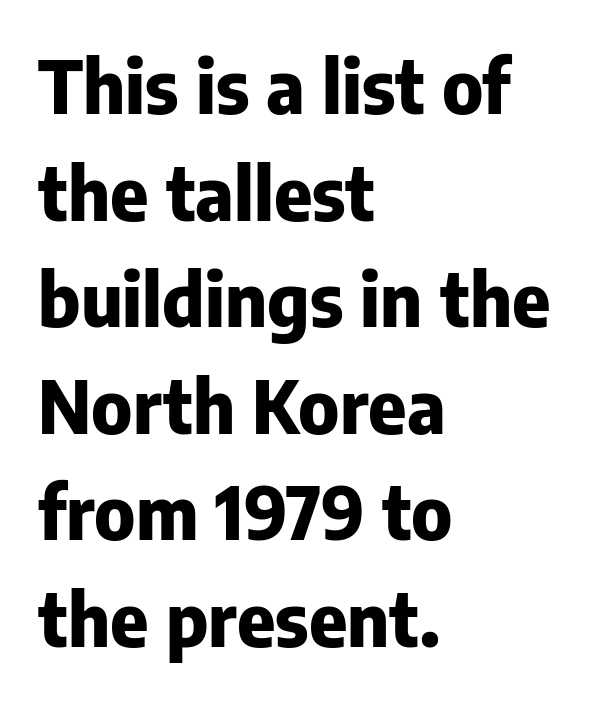
{"serif": "no", "italic": "no", "bold": "yes", "weight": "heavy", "width": "normal", "stroke_contrast": "low", "x_height": "medium", "monospaced": "no", "underline": "no", "align": "left", "line_spacing": "normal", "line_spacing_ratio": 1.46, "letter_spacing": "normal", "letter_spacing_em": 0.0, "glyph_px": 73}
